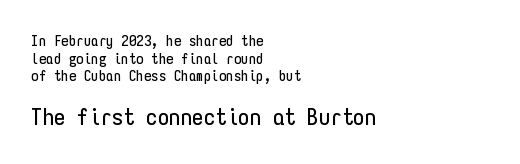
Q: Is the text italic (slanted)? A: No, it is upright.
Q: Is the text underlined? A: No.
Q: How is the paragraph aligned? A: Left-aligned.
Q: Is the spacing between letters normal or unusually wide? A: Normal.
Q: Which block of text is set in a larger size, the first (top) or the second (bottom)? A: The second (bottom) one.
